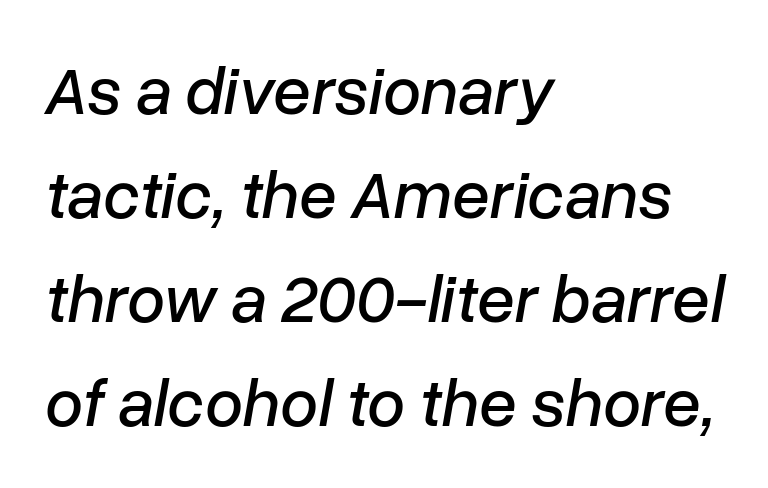
The image shows 68 px text type, italic (leaning right); set left-aligned, normal line spacing (1.53x), normal letter spacing, not underlined; low stroke contrast and a medium x-height.
